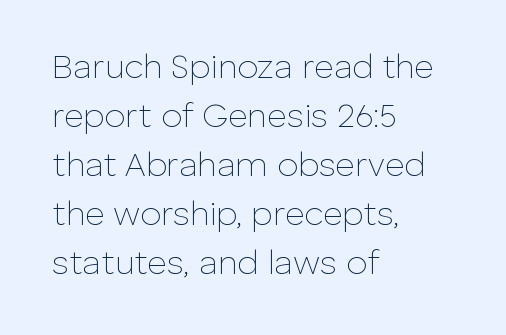
The image shows 34 px thin sans-serif type, upright; set left-aligned, normal line spacing (1.44x), normal letter spacing, not underlined; low stroke contrast and a medium x-height.
